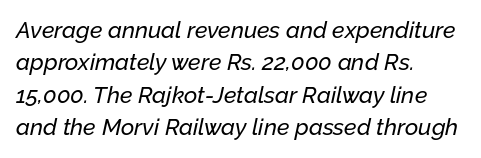
The image shows 23 px text type, italic (leaning right); set left-aligned, normal line spacing (1.41x), normal letter spacing, not underlined.
